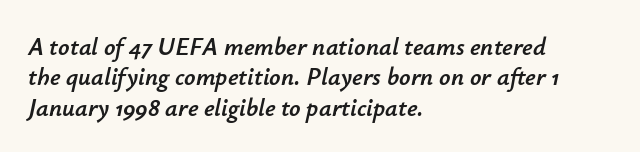
The image shows 25 px text type, italic (leaning right); set left-aligned, line spacing 1.22x, normal letter spacing, not underlined.
